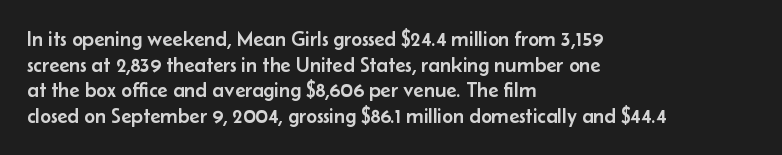
Line beginnings align vertically; line endings do not. Posture: vertical. A typesetter would call this zero additional tracking. The baseline area is clear.
